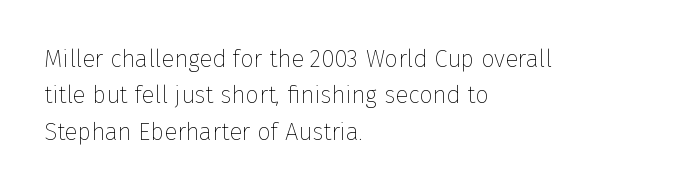
Q: Is the text bold? A: No.
Q: Is the text italic (slanted)? A: No, it is upright.
Q: Is the text underlined? A: No.
Q: How is the paragraph aligned? A: Left-aligned.
Q: Is the spacing between letters normal or unusually wide? A: Normal.
Q: Is the spacing between lines tight, normal or loose? A: Normal.
